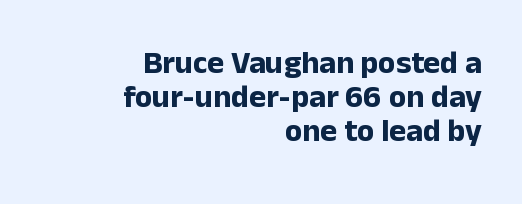
{"serif": "no", "italic": "no", "bold": "yes", "weight": "bold", "width": "normal", "stroke_contrast": "low", "x_height": "medium", "monospaced": "no", "underline": "no", "align": "right", "line_spacing": "tight", "line_spacing_ratio": 1.06, "letter_spacing": "normal", "letter_spacing_em": 0.0, "glyph_px": 32}
